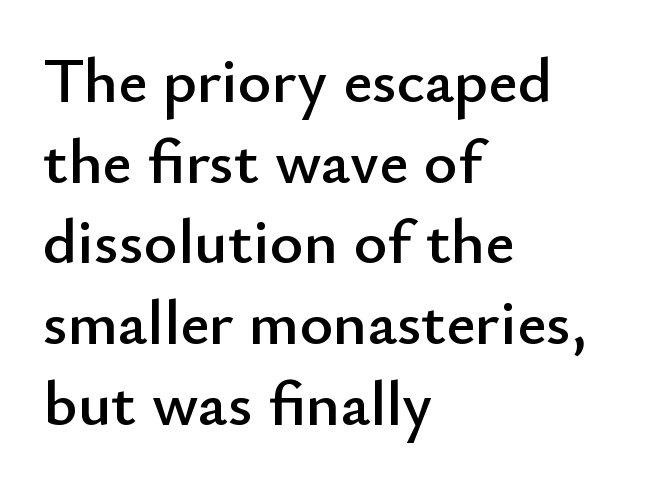
Compared with typical paragraphs, the rows here are spaced about the same. Each line starts at the same left margin while the right side varies. Typographically, this falls in the sans-serif category. Spacing verdict: proportional, widths tailored to each character. Each word holds together tightly as a unit, with standard inter-letter gaps. Unlike italic type, these characters show no tilt at all.
